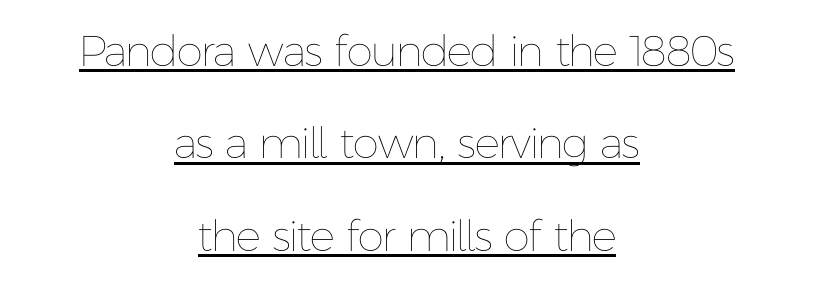
The image shows 43 px thin type, upright; set centered, loose line spacing (2.15x), normal letter spacing, underlined; low stroke contrast and a medium x-height.
